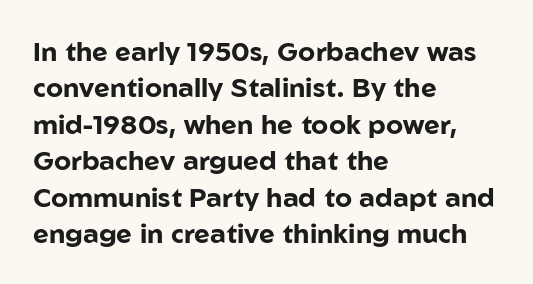
{"italic": "no", "bold": "yes", "underline": "no", "align": "left", "line_spacing": "normal", "line_spacing_ratio": 1.35, "letter_spacing": "normal", "letter_spacing_em": 0.0, "glyph_px": 27}
